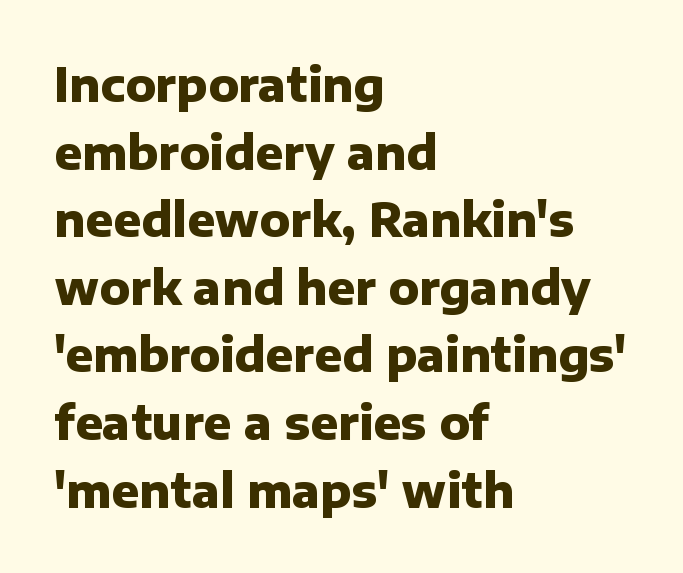
Spacing verdict: proportional, widths tailored to each character. Quick note: underline off. How are the letters spaced? Ordinarily, with no added tracking. If you drew a line through each stem, it would be perfectly vertical. A sans-serif font was chosen for this passage. Compared with typical paragraphs, the rows here are spaced about the same.
